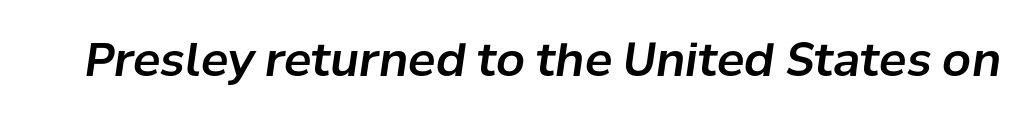
The image shows 46 px text type, italic (leaning right); set normal letter spacing, not underlined; low stroke contrast and a medium x-height.
